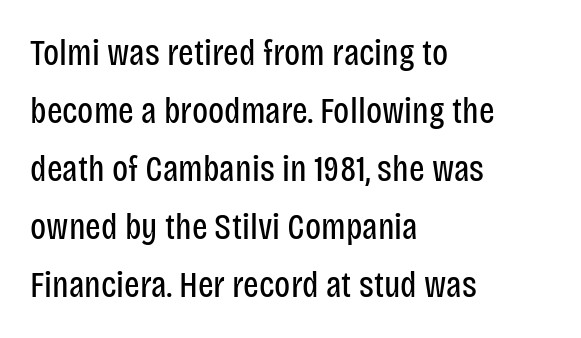
The image shows 37 px regular-weight, condensed sans-serif type, upright; set left-aligned, normal line spacing (1.57x), normal letter spacing, not underlined; low stroke contrast and a large x-height.
